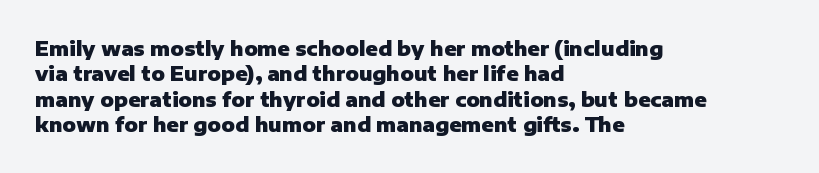
Q: Is the text bold? A: Yes.
Q: Is the text italic (slanted)? A: No, it is upright.
Q: Is the text underlined? A: No.
Q: How is the paragraph aligned? A: Left-aligned.
Q: Is the spacing between letters normal or unusually wide? A: Normal.
Q: Is the spacing between lines tight, normal or loose? A: Normal.
